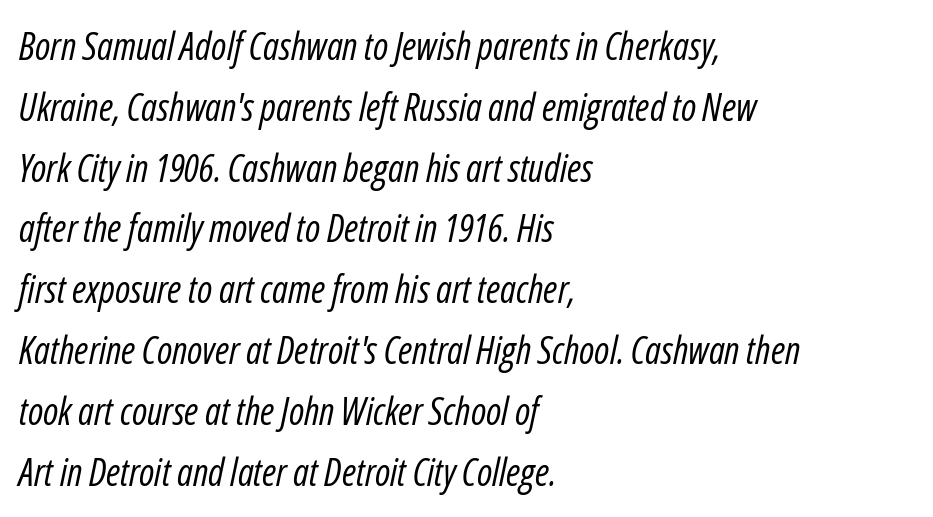
The image shows 38 px regular-weight, condensed type, italic (leaning right); set left-aligned, normal line spacing (1.6x), normal letter spacing, not underlined; low stroke contrast and a medium x-height.
